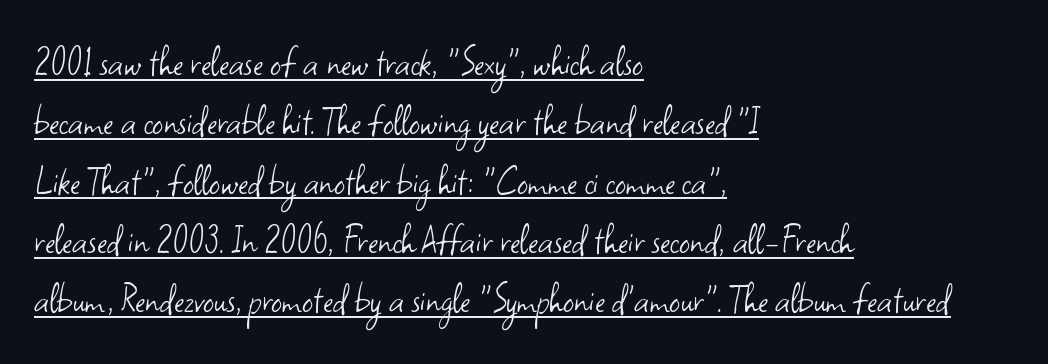
The image shows 43 px light sans-serif type; set left-aligned, normal line spacing (1.38x), normal letter spacing, underlined; low stroke contrast and a small x-height.
